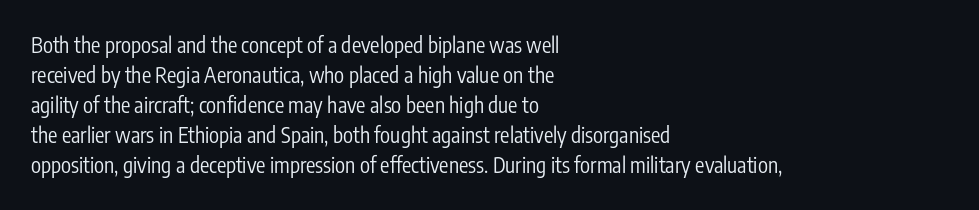
Q: Is the text bold? A: No.
Q: Is the text italic (slanted)? A: No, it is upright.
Q: Is the text underlined? A: No.
Q: How is the paragraph aligned? A: Left-aligned.
Q: Is the spacing between letters normal or unusually wide? A: Normal.
Q: Is the spacing between lines tight, normal or loose? A: Normal.
